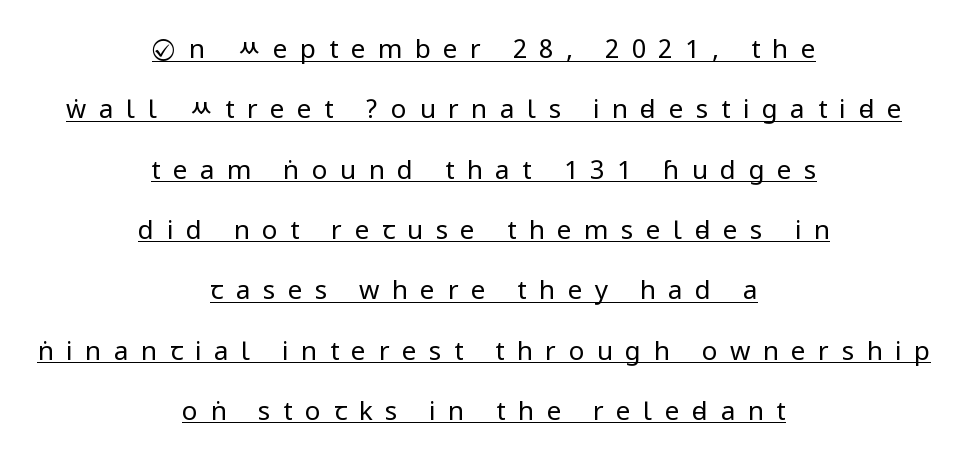
The space between consecutive lines is lavish. When letters stand straight like this, we call the style roman or upright. Compared with a flush-left layout, this one balances lines on the center instead. No chunkiness to these letters — they're not bold.
